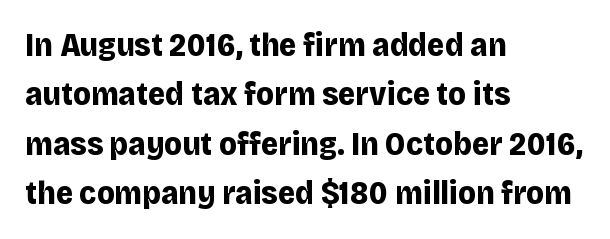
The image shows 33 px bold sans-serif type, upright; set left-aligned, normal line spacing (1.5x), normal letter spacing, not underlined; low stroke contrast and a large x-height.
